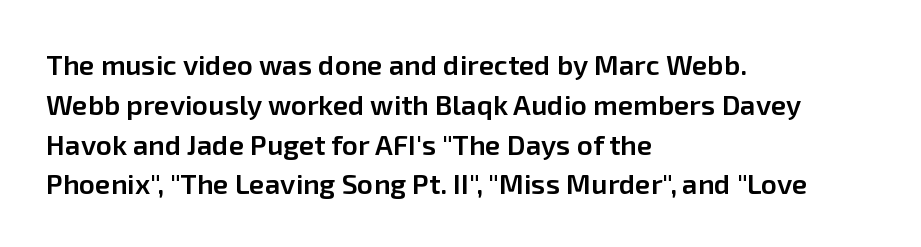
The image shows 28 px semibold sans-serif type, upright; set left-aligned, normal line spacing (1.42x), normal letter spacing, not underlined; low stroke contrast and a medium x-height.
